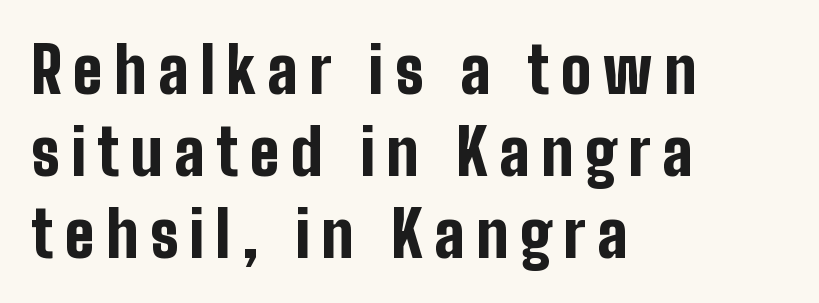
{"serif": "no", "italic": "no", "bold": "yes", "weight": "bold", "width": "condensed", "stroke_contrast": "low", "x_height": "medium", "monospaced": "no", "underline": "no", "align": "left", "line_spacing": "normal", "line_spacing_ratio": 1.28, "glyph_px": 64}
